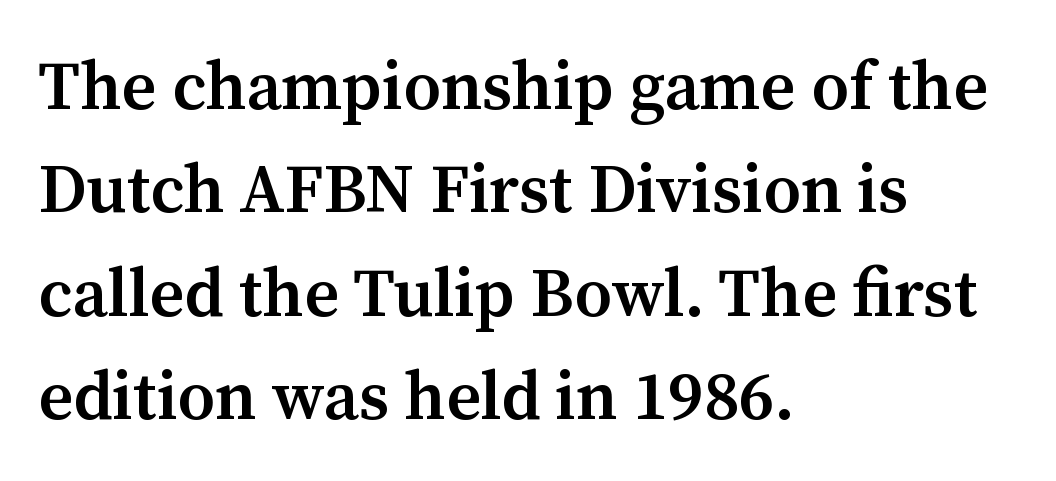
Q: Is the text bold? A: Semi-bold.
Q: Is the text italic (slanted)? A: No, it is upright.
Q: Is the typeface a serif or a sans-serif typeface? A: Serif.
Q: Is the text underlined? A: No.
Q: How is the paragraph aligned? A: Left-aligned.
Q: Is the spacing between letters normal or unusually wide? A: Normal.
Q: Is the spacing between lines tight, normal or loose? A: Normal.
Q: Width (condensed, normal, or wide)? A: Normal.
Q: Stroke contrast? A: Medium.
Q: x-height? A: Medium.
Q: Monospaced? A: No.
